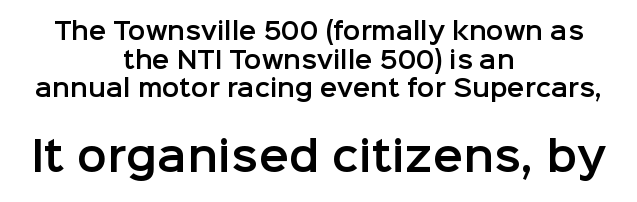
The image shows 40 px sans-serif type, upright; set centered, normal line spacing (1.25x), normal letter spacing, not underlined; the second (bottom) block is 1.74x larger; low stroke contrast and a medium x-height.
